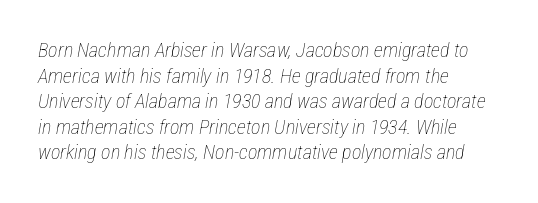
This rendering leaves character spacing at its baseline value. These lines stack with their left ends in a neat column. Notice how the stems are inclined rather than vertical — that's the hallmark of italics. A clean baseline with only descenders dipping below it.
